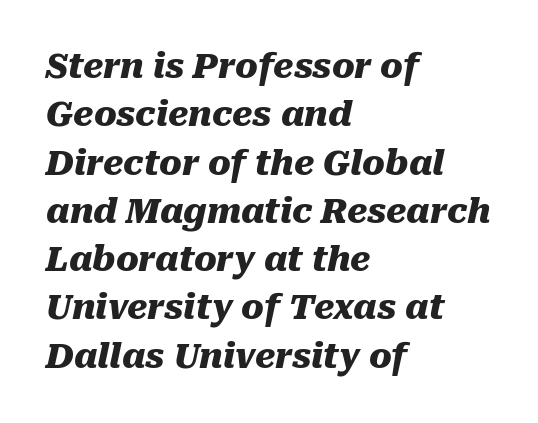
Q: Is the text bold? A: Yes.
Q: Is the text italic (slanted)? A: Yes, it leans right by about 10 degrees.
Q: Is the text underlined? A: No.
Q: How is the paragraph aligned? A: Left-aligned.
Q: Is the spacing between letters normal or unusually wide? A: Normal.
Q: Is the spacing between lines tight, normal or loose? A: Normal.
Q: Width (condensed, normal, or wide)? A: Normal.
Q: Stroke contrast? A: Medium.
Q: x-height? A: Medium.
Q: Monospaced? A: No.
